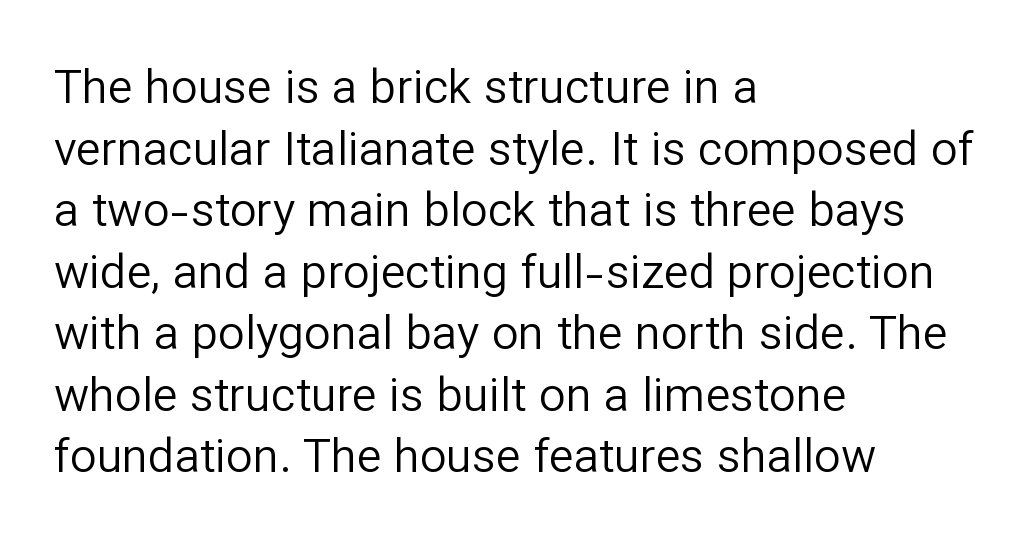
The image shows 47 px regular-weight sans-serif type, upright; set left-aligned, normal line spacing (1.31x), normal letter spacing, not underlined; low stroke contrast and a medium x-height.
